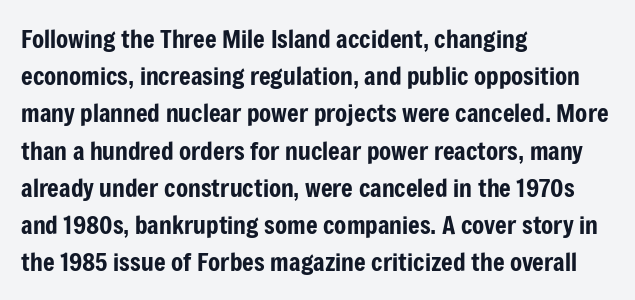
Q: Is the text italic (slanted)? A: No, it is upright.
Q: Is the text underlined? A: No.
Q: How is the paragraph aligned? A: Left-aligned.
Q: Is the spacing between letters normal or unusually wide? A: Normal.
Q: Is the spacing between lines tight, normal or loose? A: Normal.
